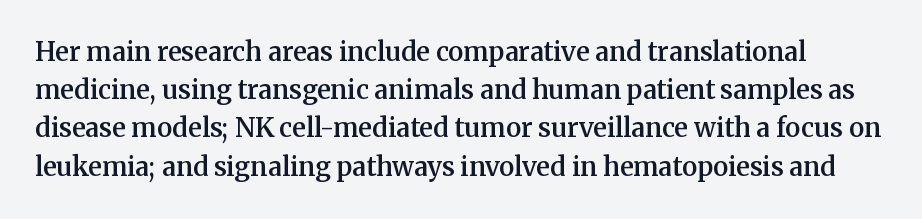
Italic: no, the glyphs are upright roman. The glyphs have the mass of a demibold cut, below bold. A bare baseline throughout the passage. Each new line begins a customary step beneath the previous one.
